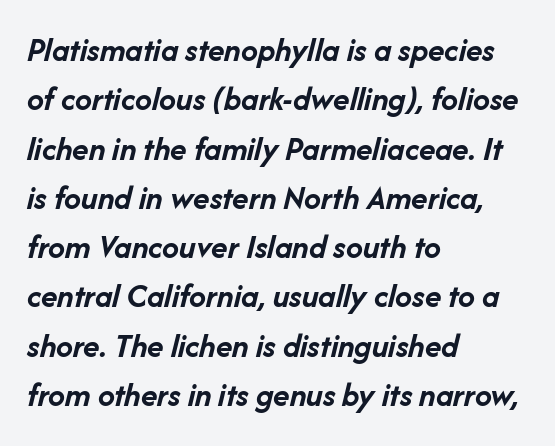
Notice how the passage keeps a crisp vertical edge on the left only. Compared with ordinary roman type, these characters are visibly tilted. Does the weight exceed regular? Yes, all the way to bold. Has an underline been added? It has not. Each letter keeps its own natural width here, so spacing adapts to shape. One glance says typical: line gaps are just what's usual.
